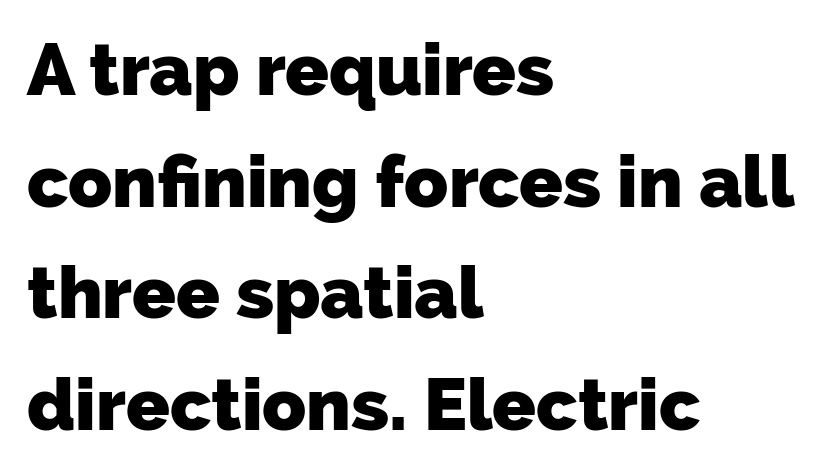
Q: Is the text bold? A: Yes.
Q: Is the typeface a serif or a sans-serif typeface? A: Sans-serif.
Q: Is the text underlined? A: No.
Q: How is the paragraph aligned? A: Left-aligned.
Q: Is the spacing between letters normal or unusually wide? A: Normal.
Q: Is the spacing between lines tight, normal or loose? A: Normal.
Q: Width (condensed, normal, or wide)? A: Normal.
Q: Stroke contrast? A: Low.
Q: x-height? A: Medium.
Q: Monospaced? A: No.
